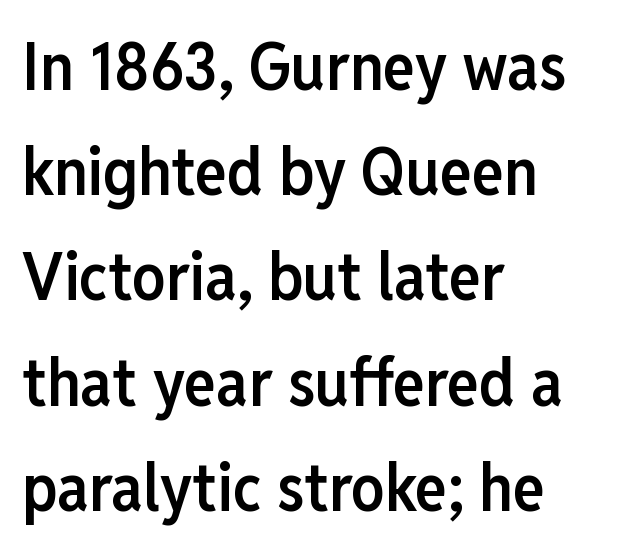
You can tell from the bare stems that sans-serif type was used. Honestly, the row spacing looks completely unremarkable. The gap between lines stays unmarked. Quick note: not italic, upright. You could not count columns in this text — the font is proportionally spaced. Look at the tracking — it's just the regular setting, nothing added.
